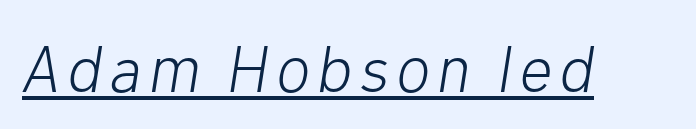
The image shows 65 px light type, italic (leaning right); set underlined; low stroke contrast and a medium x-height.
